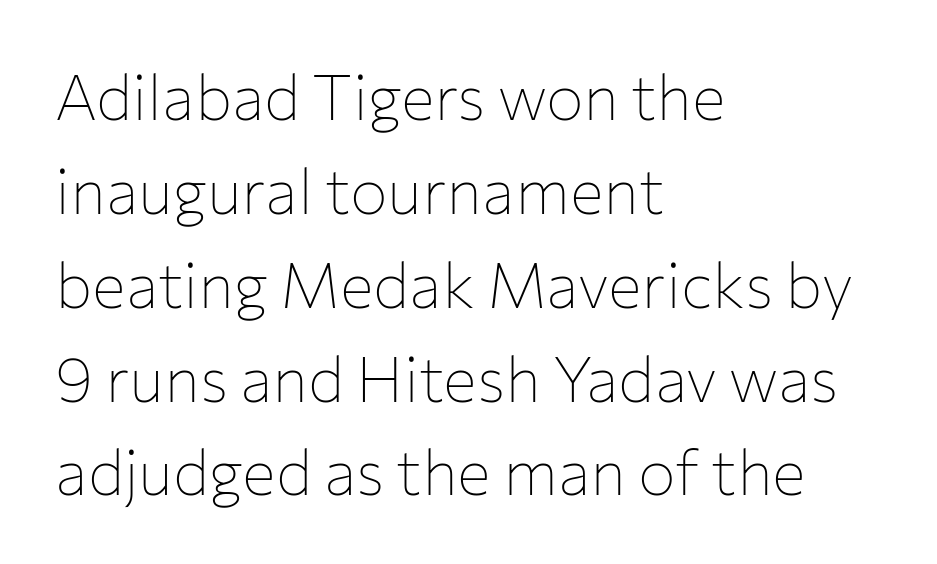
Q: Is the text bold? A: No.
Q: Is the text italic (slanted)? A: No, it is upright.
Q: Is the typeface a serif or a sans-serif typeface? A: Sans-serif.
Q: Is the text underlined? A: No.
Q: How is the paragraph aligned? A: Left-aligned.
Q: Is the spacing between letters normal or unusually wide? A: Normal.
Q: Is the spacing between lines tight, normal or loose? A: Normal.
Q: Width (condensed, normal, or wide)? A: Normal.
Q: Stroke contrast? A: Low.
Q: x-height? A: Medium.
Q: Monospaced? A: No.
